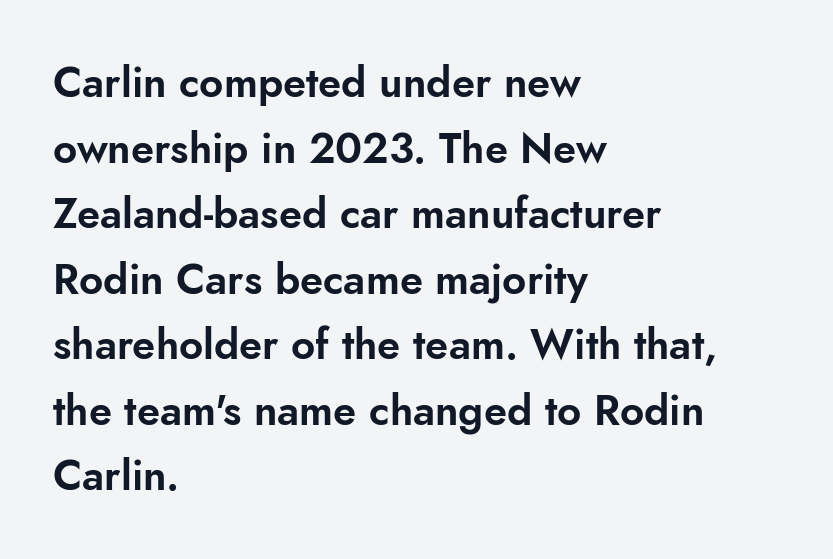
What kind of face is this? One without serifs — a sans. Is there much room between lines? A standard amount, neither cramped nor airy. Designer's note — italics off, roman on. Observe the ordinary spacing: letters are neighbours, not strangers. A typesetter would call this proportional, since set widths differ per character.
